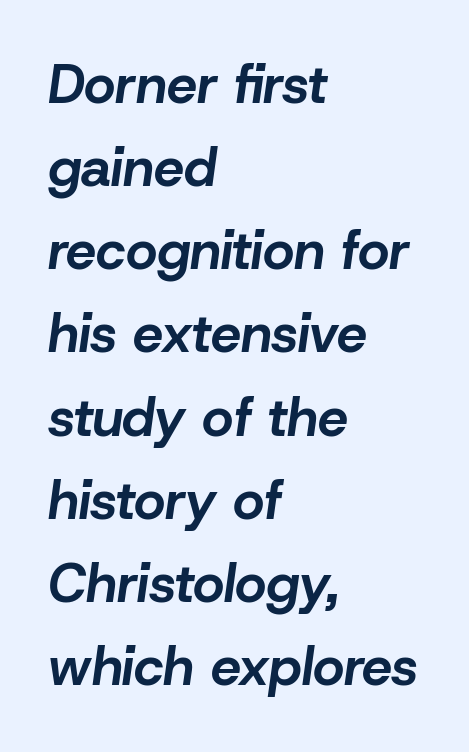
The image shows 54 px bold type, italic (leaning right); set left-aligned, normal line spacing (1.54x), normal letter spacing, not underlined; low stroke contrast and a medium x-height.
